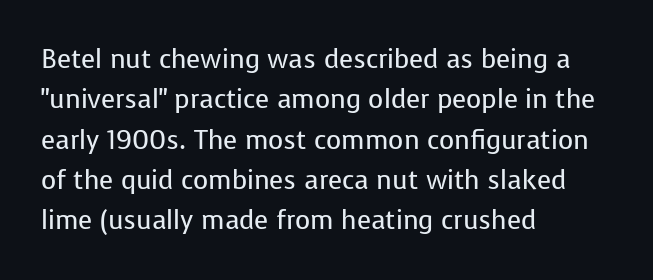
Check the space under the baseline: it is left empty. The type sits square on the baseline with zero lean. Line spacing here is normal. Casual observation: everything's shoved over to the left. Honestly, the letter spacing is just normal — you wouldn't notice it.
